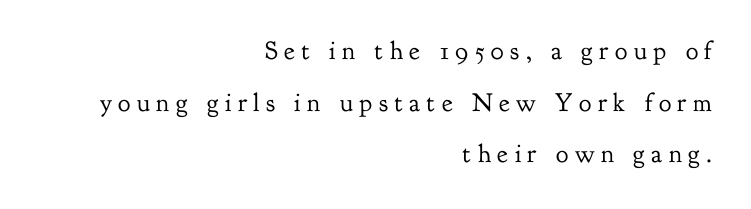
The image shows 26 px text type, upright; set right-aligned, loose line spacing (1.99x), unusually wide letter spacing (+0.25 em), not underlined.
